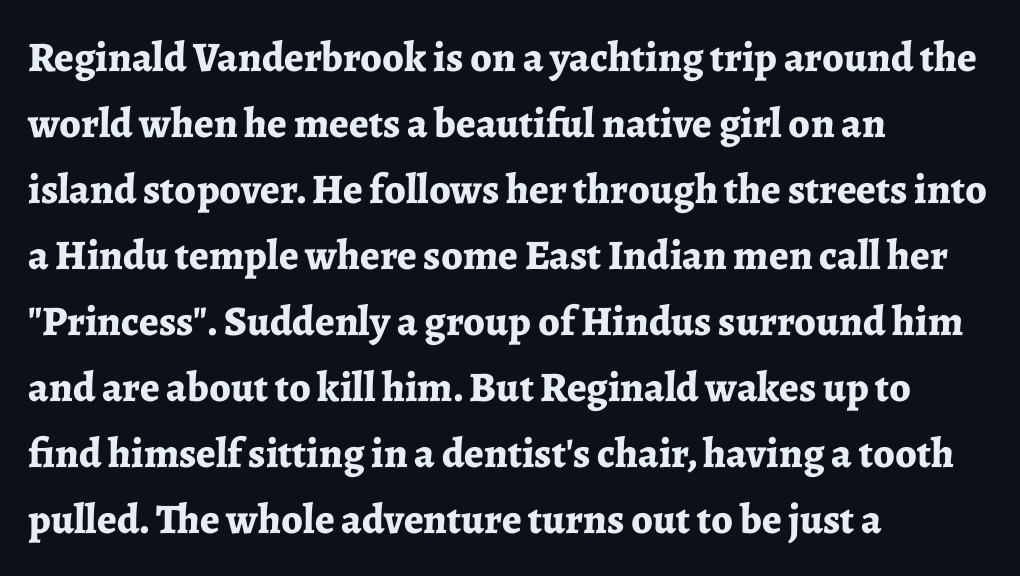
{"serif": "yes", "italic": "no", "bold": "yes", "weight": "bold", "width": "normal", "stroke_contrast": "low", "x_height": "medium", "monospaced": "no", "underline": "no", "align": "left", "line_spacing": "normal", "line_spacing_ratio": 1.57, "letter_spacing": "normal", "letter_spacing_em": 0.0, "glyph_px": 42}
